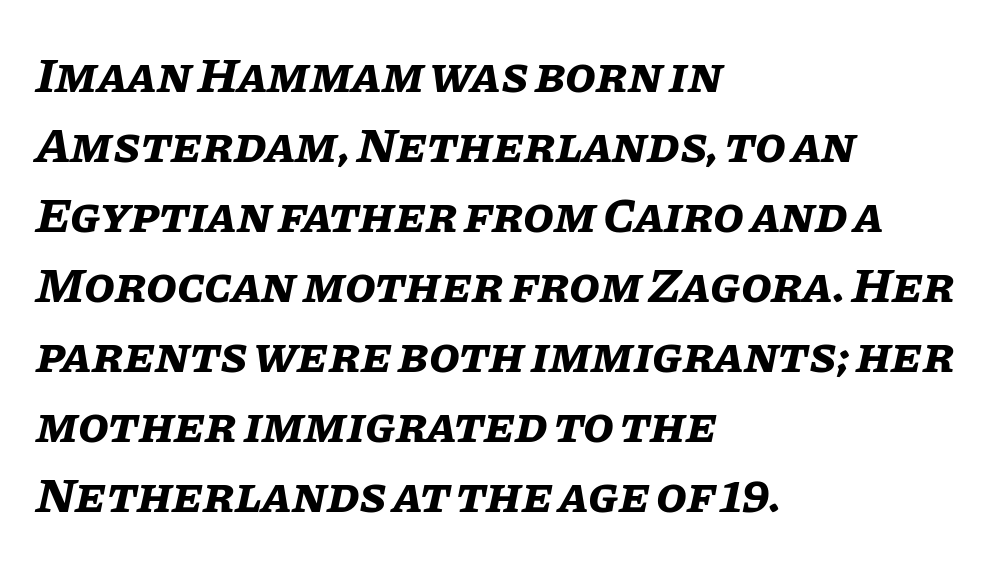
Q: Is the text bold? A: Yes.
Q: Is the text italic (slanted)? A: Yes, it leans right by about 11 degrees.
Q: Is the text underlined? A: No.
Q: How is the paragraph aligned? A: Left-aligned.
Q: Is the spacing between letters normal or unusually wide? A: Normal.
Q: Is the spacing between lines tight, normal or loose? A: Normal.
Q: Width (condensed, normal, or wide)? A: Normal.
Q: Stroke contrast? A: Low.
Q: x-height? A: Large.
Q: Monospaced? A: No.
